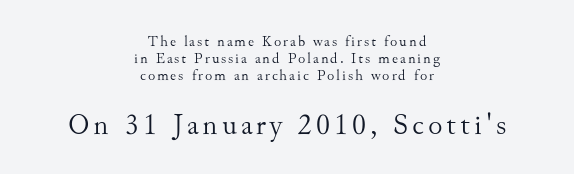
Caption: multi-line text, centered on the measure. Classification — serif. Visually, the bottom section dominates because its glyphs are scaled up. The font sits on the lighter half of the weight spectrum, regular included. Proportional: the letters do not fall into vertical columns. It's the straight-up-and-down kind of type.
